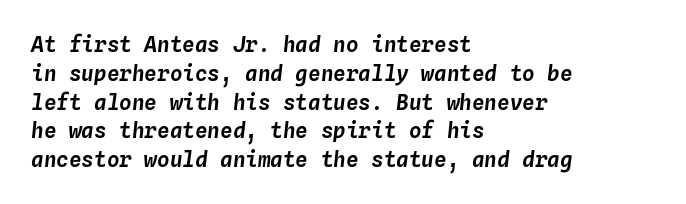
One-word summary of the alignment: left. Underlining? Definitely not there. The face used here is rendered with its standard letterfit. Italic: yes, the glyphs are oblique. In terms of leading, this rendering sits right in the middle.
